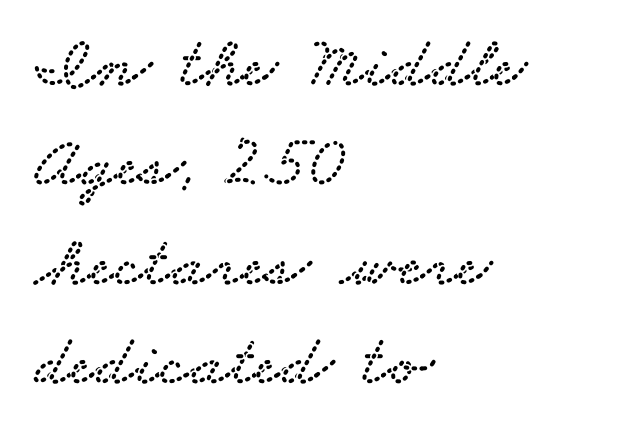
Nobody drew a line under any word here. Serif or sans? Serif — the stroke terminals have little feet. Glyph-to-glyph distance matches everyday printed text. Do the characters align in a grid? No, the font is proportional. The paragraph has a hard left edge and a soft right edge.
